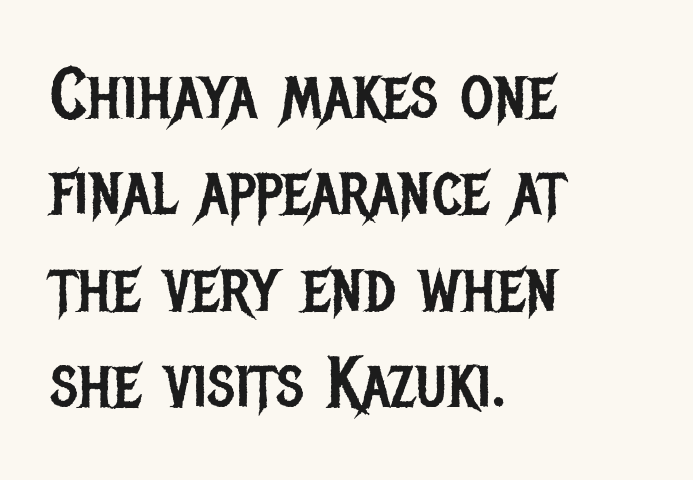
The image shows 72 px regular-weight, condensed sans-serif type, upright; set left-aligned, normal line spacing (1.34x), normal letter spacing, not underlined; low stroke contrast and a large x-height.
